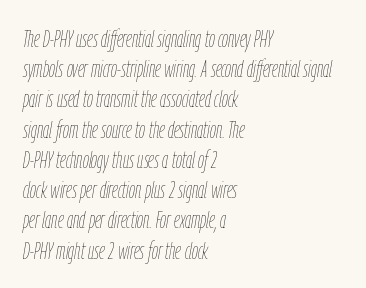
A clean baseline with only descenders dipping below it. Line spacing here is normal. Where is the straight margin? On the left. The letters look calm and open, with moderate or lighter stems.
